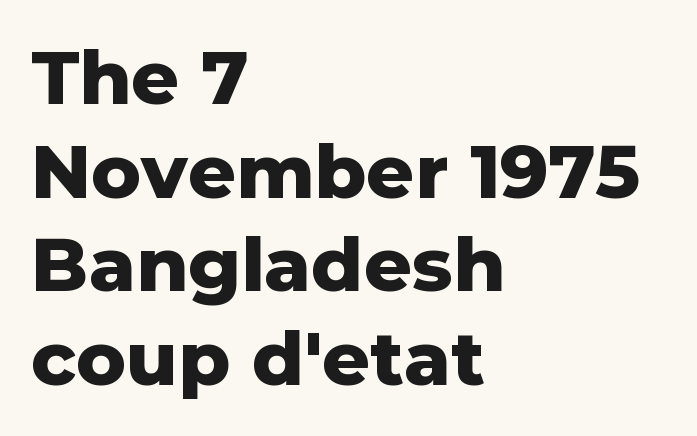
Descenders are the only things crossing below the line. One glance says typical: line gaps are just what's usual. These words are printed bold, with thick strokes throughout. These lines stack with their left ends in a neat column. Stroke terminals: plain, sans-serif. Students, note that the glyphs here touch the page at normal intervals.
